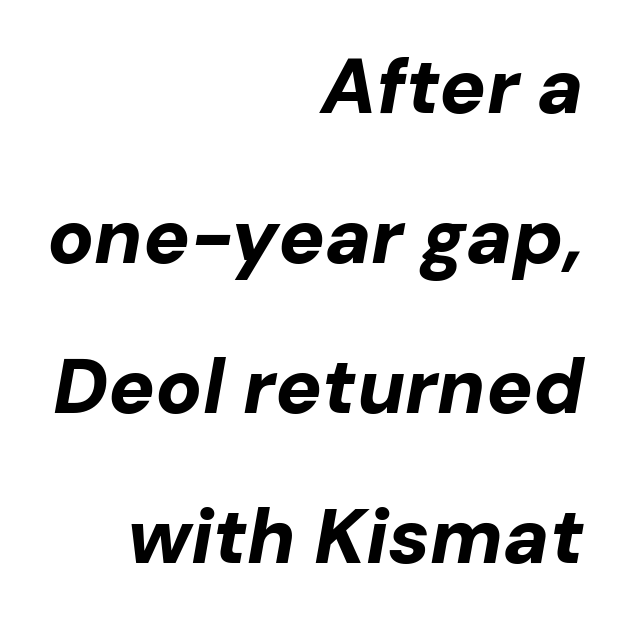
Q: Is the text bold? A: Yes.
Q: Is the text italic (slanted)? A: Yes, it leans right by about 10 degrees.
Q: Is the text underlined? A: No.
Q: How is the paragraph aligned? A: Right-aligned.
Q: Is the spacing between letters normal or unusually wide? A: Normal.
Q: Is the spacing between lines tight, normal or loose? A: Loose.
Q: Width (condensed, normal, or wide)? A: Normal.
Q: Stroke contrast? A: Low.
Q: x-height? A: Medium.
Q: Monospaced? A: No.
